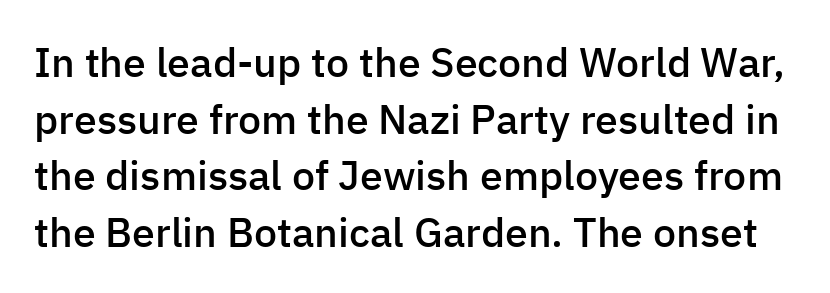
The image shows 41 px semibold sans-serif type, upright; set normal line spacing (1.38x), normal letter spacing, not underlined; low stroke contrast and a medium x-height.
